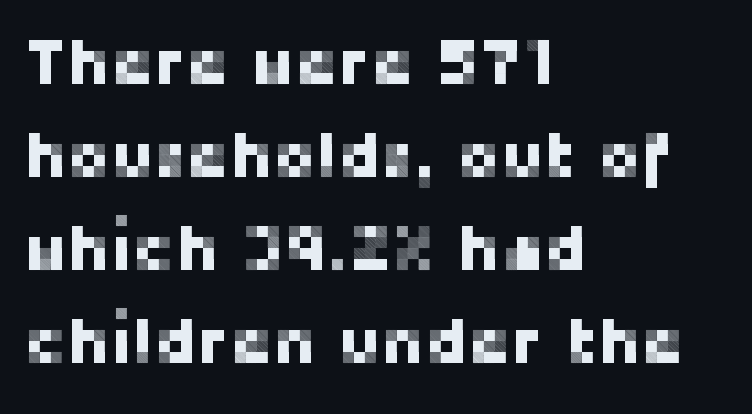
{"serif": "no", "italic": "no", "width": "normal", "stroke_contrast": "low", "x_height": "medium", "monospaced": "no", "underline": "no", "align": "left", "line_spacing": "normal", "line_spacing_ratio": 1.43, "letter_spacing": "normal", "letter_spacing_em": 0.0, "glyph_px": 65}
